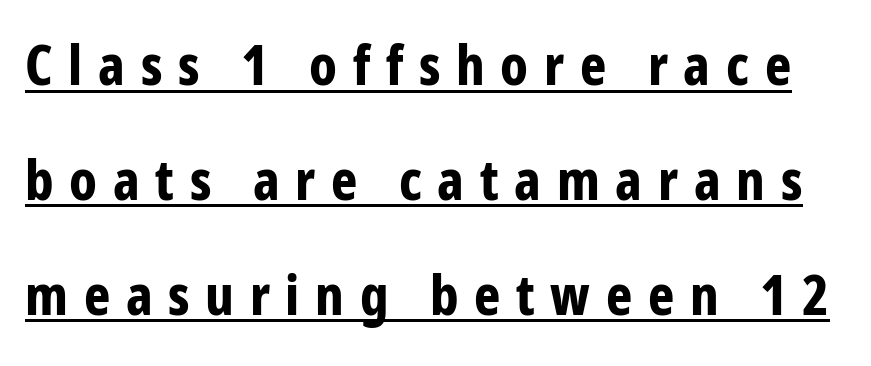
The image shows 56 px bold, condensed sans-serif type, upright; set loose line spacing (2.05x), unusually wide letter spacing (+0.28 em), underlined; low stroke contrast and a medium x-height.
